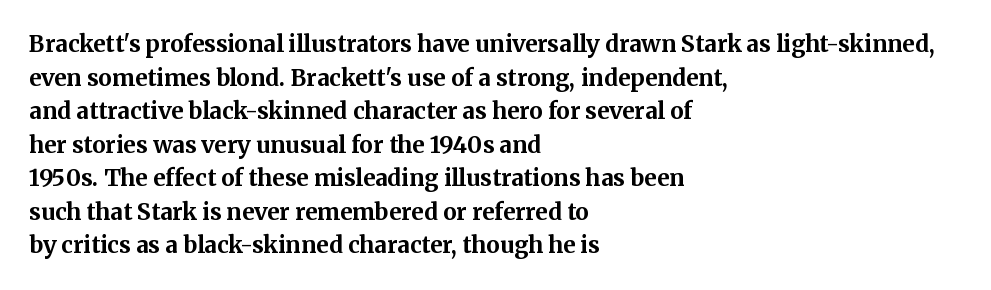
The image shows 23 px bold type, upright; set left-aligned, normal line spacing (1.46x), normal letter spacing, not underlined.
